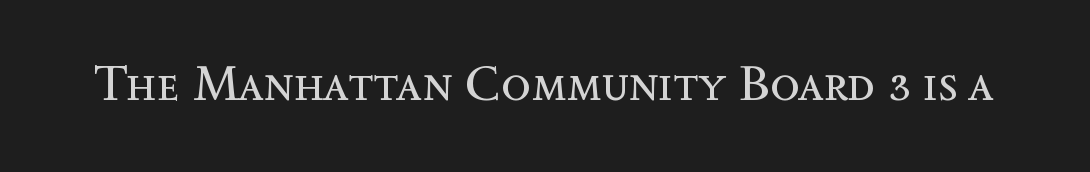
Q: Is the text bold? A: No.
Q: Is the text italic (slanted)? A: No, it is upright.
Q: Is the text underlined? A: No.
Q: Is the spacing between letters normal or unusually wide? A: Normal.
Q: Width (condensed, normal, or wide)? A: Normal.
Q: x-height? A: Medium.
Q: Monospaced? A: No.
